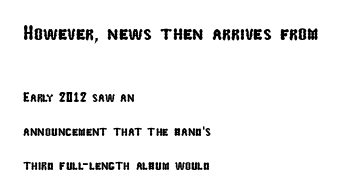
{"underline": "no", "align": "left", "line_spacing": "loose", "line_spacing_ratio": 2.41, "letter_spacing": "normal", "letter_spacing_em": 0.0, "larger_block": "first", "size_ratio": 1.5, "glyph_px": 21}
